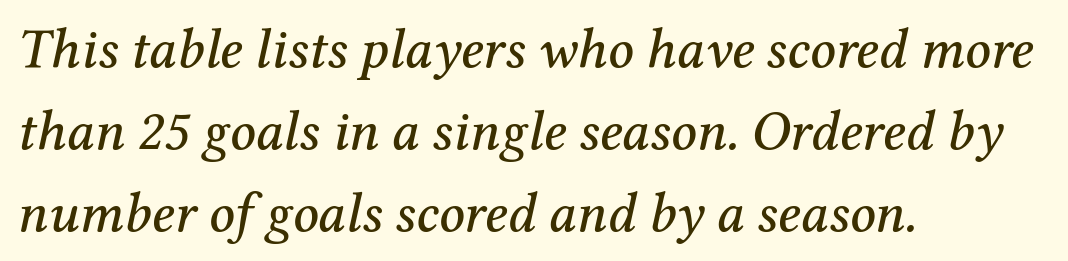
The image shows 56 px serif type, italic (leaning right); set left-aligned, normal line spacing (1.46x), normal letter spacing, not underlined; medium stroke contrast and a medium x-height.
